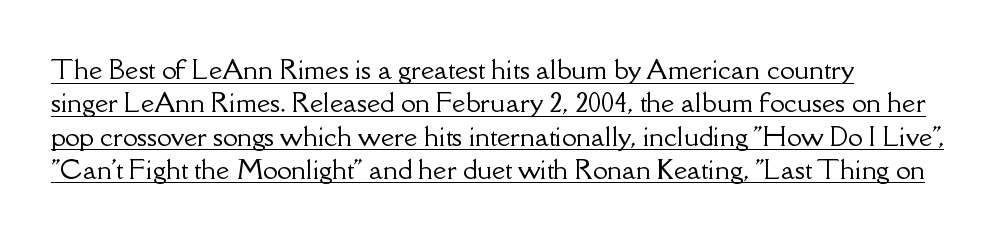
The vertical gap from one line to the next is medium. What decoration does the sample have? An underline. How are the letters spaced? Ordinarily, with no added tracking. This is the regular roman posture of the typeface.
